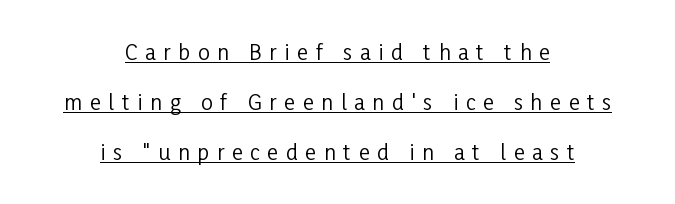
The image shows 21 px text type, upright; set centered, loose line spacing (2.39x), unusually wide letter spacing (+0.37 em), underlined.
